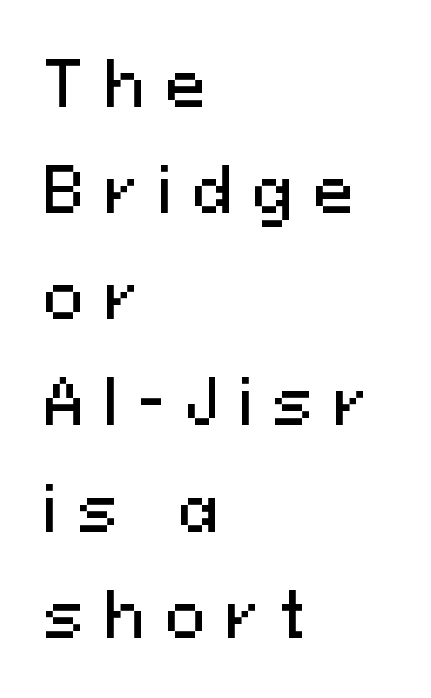
The image shows 61 px sans-serif type, upright; set left-aligned, line spacing 1.74x, unusually wide letter spacing (+0.33 em), not underlined; medium stroke contrast and a medium x-height.
